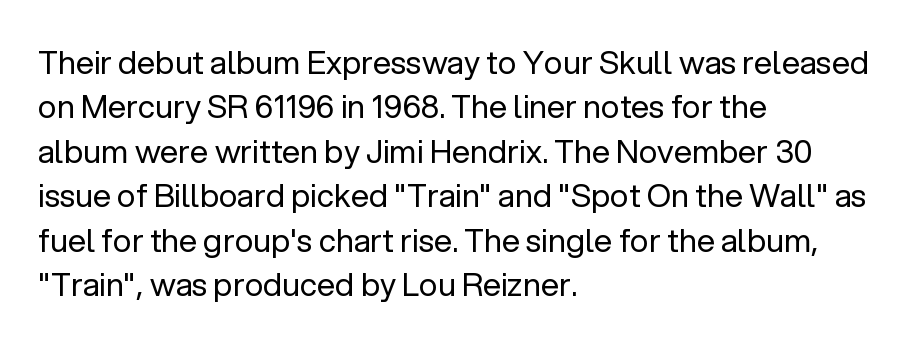
Line starts are locked; line ends wander. How are the letters spaced? Ordinarily, with no added tracking. On a weight scale, this lands at 450 or below. Upright lettering throughout. Are there feet on the stems? There aren't — it's a sans.
